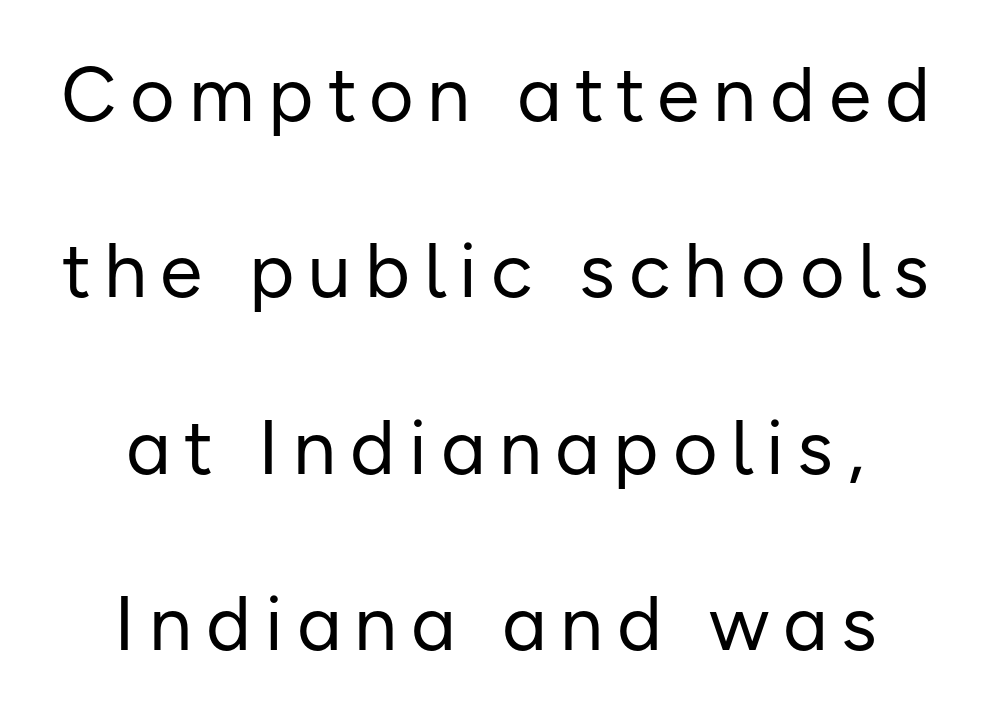
Q: Is the text bold? A: No.
Q: Is the text italic (slanted)? A: No, it is upright.
Q: Is the typeface a serif or a sans-serif typeface? A: Sans-serif.
Q: Is the text underlined? A: No.
Q: How is the paragraph aligned? A: Centered.
Q: Is the spacing between lines tight, normal or loose? A: Loose.
Q: Width (condensed, normal, or wide)? A: Normal.
Q: Stroke contrast? A: Low.
Q: x-height? A: Medium.
Q: Monospaced? A: No.
